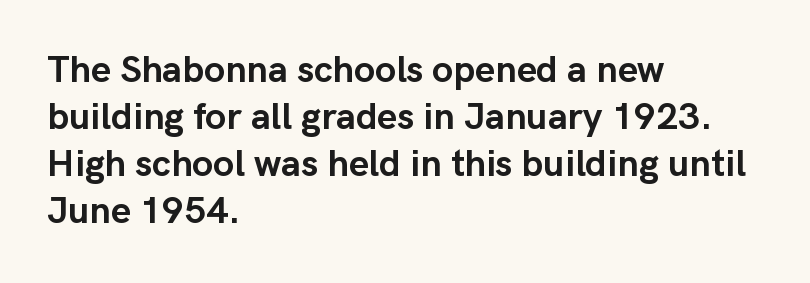
The image shows 38 px semibold sans-serif type, upright; set left-aligned, line spacing 1.24x, normal letter spacing, not underlined; low stroke contrast and a medium x-height.
